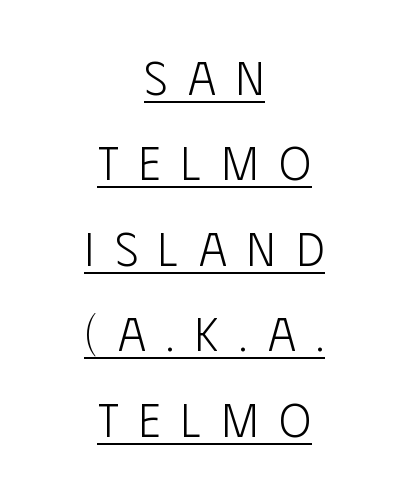
Do the characters align in a grid? No, the font is proportional. The rendering inserts visible extra space after every character. The lettering holds an erect, upright posture throughout. The lines are quadded center.
